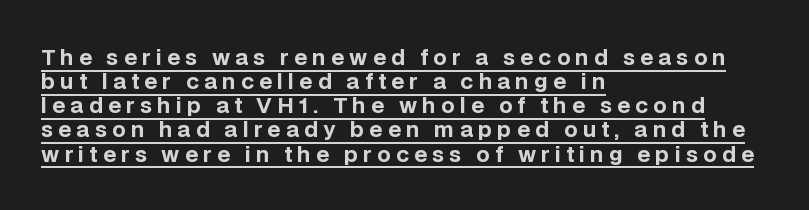
The image shows 21 px bold type, upright; set left-aligned, tight line spacing (1.15x), unusually wide letter spacing (+0.25 em), underlined.
